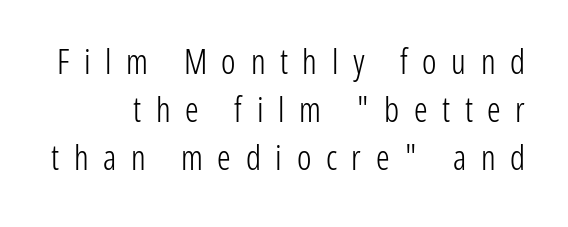
{"serif": "no", "italic": "no", "bold": "no", "weight": "light", "width": "condensed", "stroke_contrast": "low", "x_height": "medium", "monospaced": "no", "underline": "no", "line_spacing": "normal", "line_spacing_ratio": 1.41, "letter_spacing": "wide", "letter_spacing_em": 0.43, "glyph_px": 34}
